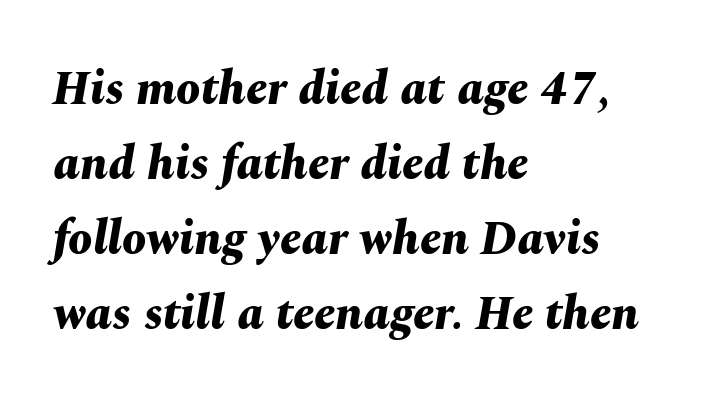
The image shows 48 px bold type, italic (leaning right); set left-aligned, normal line spacing (1.56x), normal letter spacing, not underlined; medium stroke contrast and a medium x-height.
